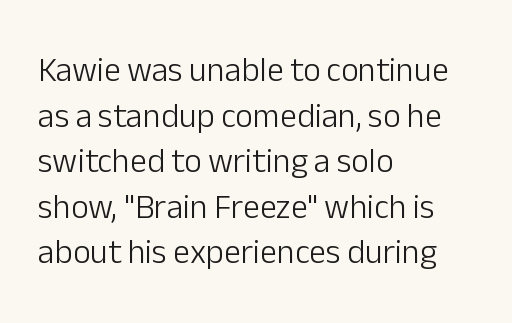
Q: Is the text bold? A: No.
Q: Is the text italic (slanted)? A: No, it is upright.
Q: Is the typeface a serif or a sans-serif typeface? A: Sans-serif.
Q: Is the text underlined? A: No.
Q: How is the paragraph aligned? A: Left-aligned.
Q: Is the spacing between letters normal or unusually wide? A: Normal.
Q: Is the spacing between lines tight, normal or loose? A: Normal.
Q: Width (condensed, normal, or wide)? A: Normal.
Q: Stroke contrast? A: Low.
Q: x-height? A: Medium.
Q: Monospaced? A: No.
